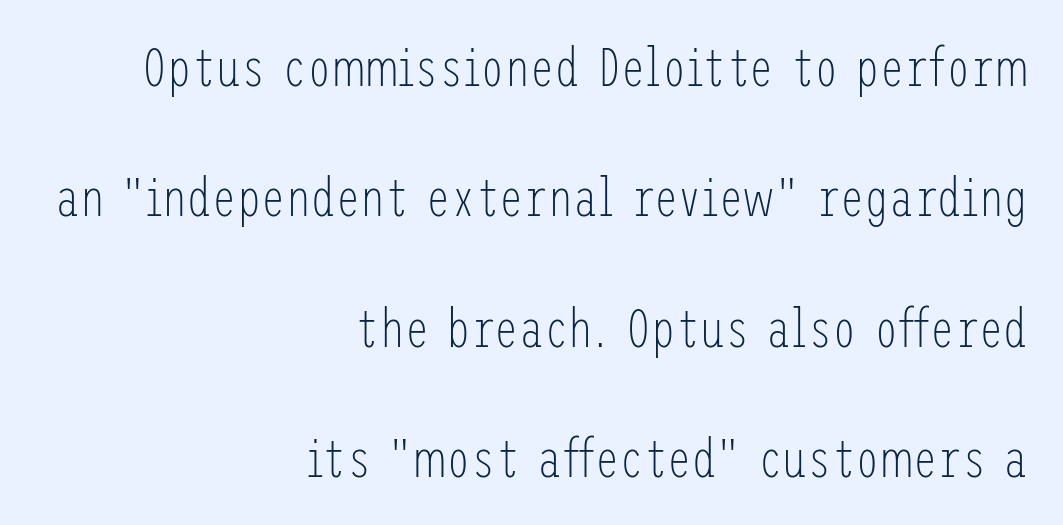
Q: Is the text bold? A: No.
Q: Is the text italic (slanted)? A: No, it is upright.
Q: Is the typeface a serif or a sans-serif typeface? A: Sans-serif.
Q: Is the text underlined? A: No.
Q: How is the paragraph aligned? A: Right-aligned.
Q: Is the spacing between letters normal or unusually wide? A: Normal.
Q: Is the spacing between lines tight, normal or loose? A: Loose.
Q: Width (condensed, normal, or wide)? A: Condensed.
Q: Stroke contrast? A: Low.
Q: x-height? A: Medium.
